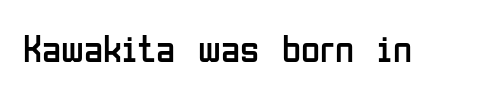
Each letter keeps its own natural width here, so spacing adapts to shape. Look at the tracking — it's just the regular setting, nothing added. Style check: upright. The rendering shows plain stroke endings on the letterforms — a sans-serif design. The face looks like a standard text weight, possibly lighter. Check the space under the baseline: it is left empty.
